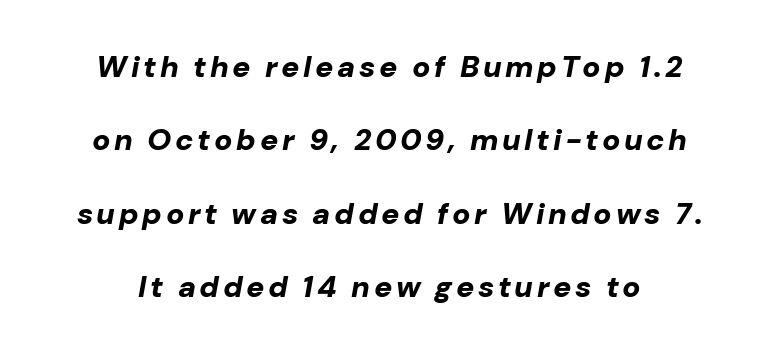
Is the type bold? Yes — the strokes are clearly thick and heavy. The letters advance in unequal steps, a hallmark of proportional type. The specimen omits any rule beneath the text block's lines. Notice the wide empty band between every row — that's loose leading. Italic? Definitely — the glyphs are oblique.
